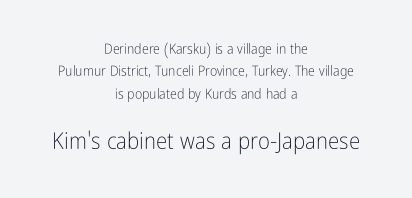
Q: Is the text bold? A: No.
Q: Is the text italic (slanted)? A: No, it is upright.
Q: Is the text underlined? A: No.
Q: How is the paragraph aligned? A: Centered.
Q: Is the spacing between letters normal or unusually wide? A: Normal.
Q: Is the spacing between lines tight, normal or loose? A: Normal.
Q: Which block of text is set in a larger size, the first (top) or the second (bottom)? A: The second (bottom) one.
